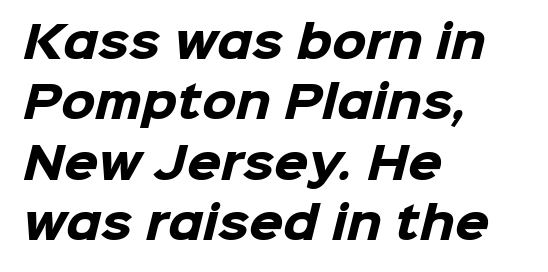
Any mark beneath the type? The region is blank. The setting favours the left margin, as ordinary paragraphs usually do. You can tell from the bare stems that sans-serif type was used. Here the designer chose a conventional face with non-uniform glyph widths.
